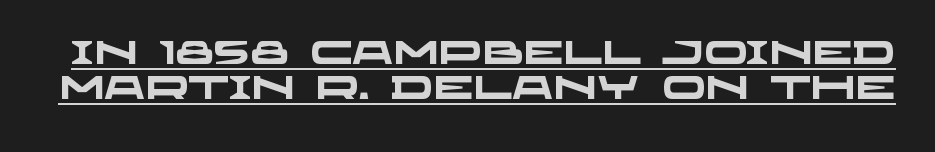
Q: Is the text bold? A: Yes.
Q: Is the typeface a serif or a sans-serif typeface? A: Sans-serif.
Q: Is the text underlined? A: Yes.
Q: Is the spacing between letters normal or unusually wide? A: Normal.
Q: Is the spacing between lines tight, normal or loose? A: Tight.
Q: Width (condensed, normal, or wide)? A: Wide.
Q: Stroke contrast? A: Low.
Q: x-height? A: Large.
Q: Monospaced? A: No.
